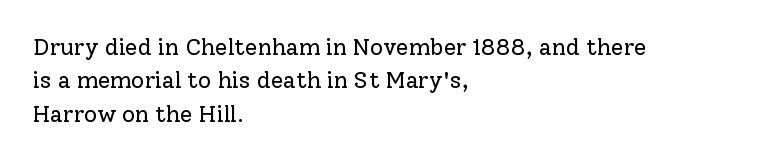
Q: Is the text bold? A: No.
Q: Is the text italic (slanted)? A: No, it is upright.
Q: Is the text underlined? A: No.
Q: How is the paragraph aligned? A: Left-aligned.
Q: Is the spacing between letters normal or unusually wide? A: Normal.
Q: Is the spacing between lines tight, normal or loose? A: Normal.
